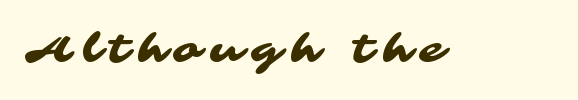
The image shows 39 px wide sans-serif type; set unusually wide letter spacing (+0.23 em), not underlined; medium stroke contrast and a medium x-height.
